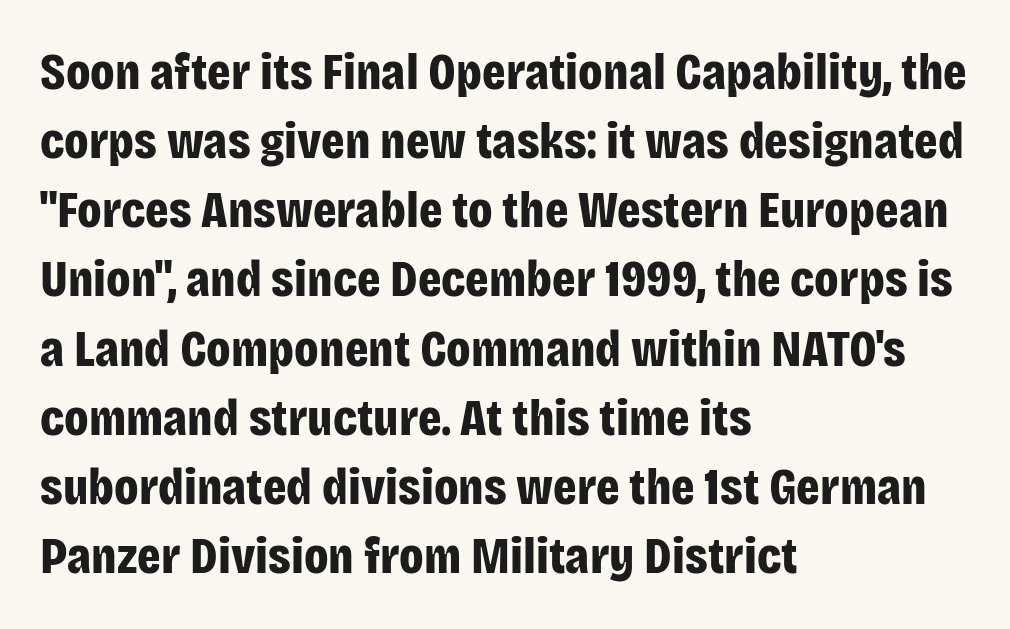
Lines of text with bare space underneath. The paragraph has a hard left edge and a soft right edge. Look at the bottom of the vertical strokes: they stop flat, with no serifs. Unlike italic type, these characters show no tilt at all. Each letter keeps its own natural width here, so spacing adapts to shape.
